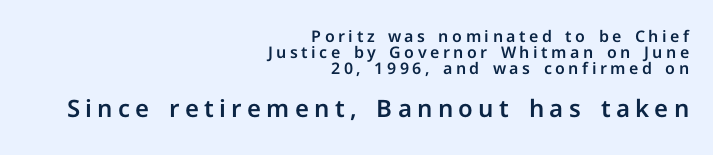
{"italic": "no", "underline": "no", "align": "right", "line_spacing": "tight", "line_spacing_ratio": 1.0, "letter_spacing": "wide", "letter_spacing_em": 0.22, "larger_block": "second", "size_ratio": 1.5, "glyph_px": 24}
